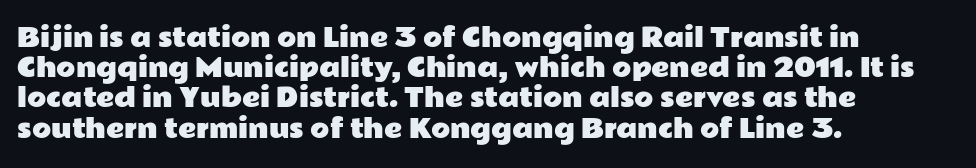
Q: Is the text italic (slanted)? A: No, it is upright.
Q: Is the text underlined? A: No.
Q: How is the paragraph aligned? A: Left-aligned.
Q: Is the spacing between letters normal or unusually wide? A: Normal.
